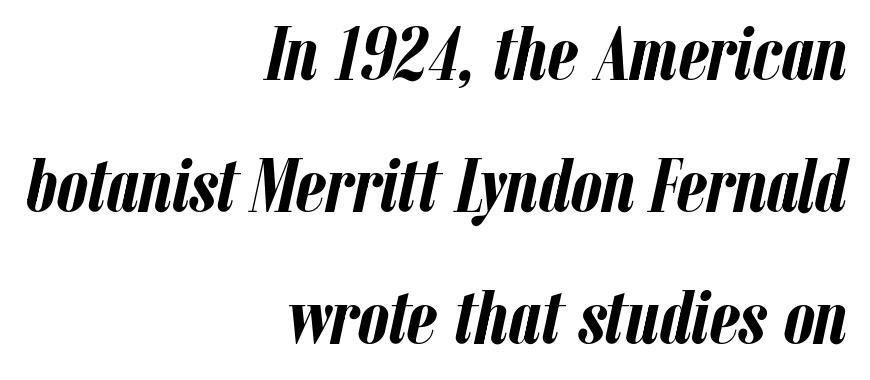
{"italic": "yes", "lean": "right", "slant_degrees": 12, "bold": "yes", "weight": "semibold", "width": "condensed", "stroke_contrast": "low", "x_height": "medium", "monospaced": "no", "underline": "no", "align": "right", "line_spacing": "normal", "line_spacing_ratio": 1.69, "letter_spacing": "normal", "letter_spacing_em": 0.0, "glyph_px": 78}
